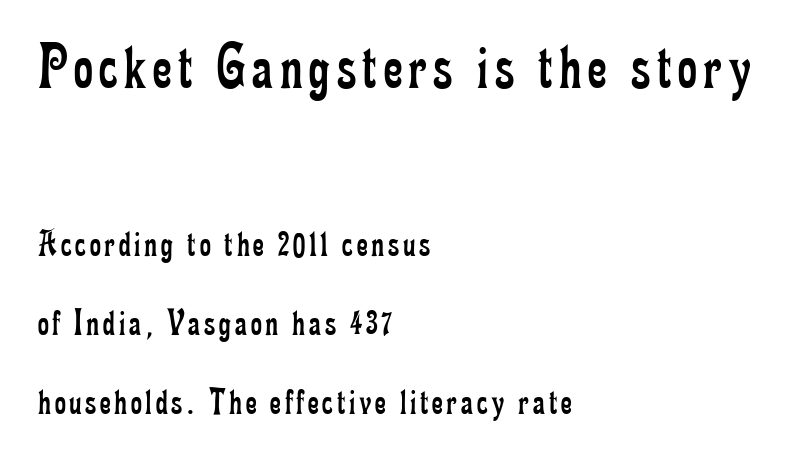
The image shows 66 px regular-weight, condensed serif type, upright; set left-aligned, loose line spacing (2.07x), not underlined; the first (top) block is 1.74x larger; low stroke contrast and a small x-height.
